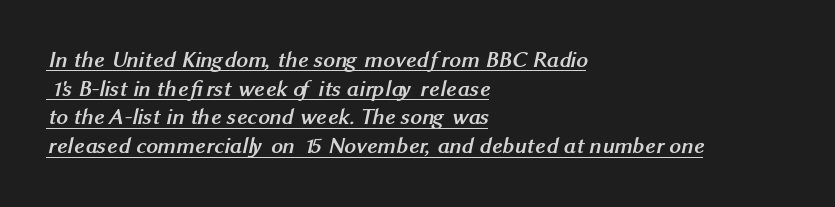
Standard letterfit; no display-style spreading of the glyphs. Visually the block forms a straight wall on the left and a jagged coastline on the right. Students, this is bold: see how much ink each stroke carries. The glyphs are accompanied by a horizontal stroke just below them. This sample keeps an unexceptional amount of space between lines.
